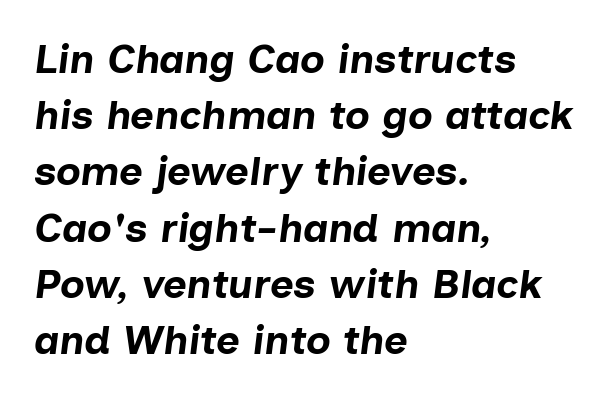
Q: Is the text bold? A: Yes.
Q: Is the text italic (slanted)? A: Yes, it leans right by about 7 degrees.
Q: Is the text underlined? A: No.
Q: How is the paragraph aligned? A: Left-aligned.
Q: Is the spacing between letters normal or unusually wide? A: Normal.
Q: Is the spacing between lines tight, normal or loose? A: Normal.
Q: Width (condensed, normal, or wide)? A: Normal.
Q: Stroke contrast? A: Low.
Q: x-height? A: Medium.
Q: Monospaced? A: No.
